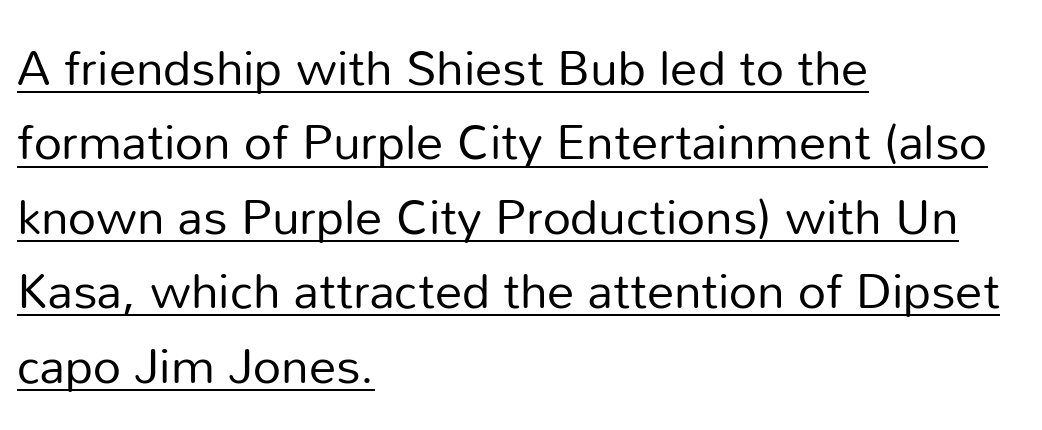
Q: Is the text bold? A: No.
Q: Is the text italic (slanted)? A: No, it is upright.
Q: Is the typeface a serif or a sans-serif typeface? A: Sans-serif.
Q: Is the text underlined? A: Yes.
Q: How is the paragraph aligned? A: Left-aligned.
Q: Is the spacing between letters normal or unusually wide? A: Normal.
Q: Is the spacing between lines tight, normal or loose? A: Normal.
Q: Width (condensed, normal, or wide)? A: Normal.
Q: Stroke contrast? A: Low.
Q: x-height? A: Medium.
Q: Monospaced? A: No.
